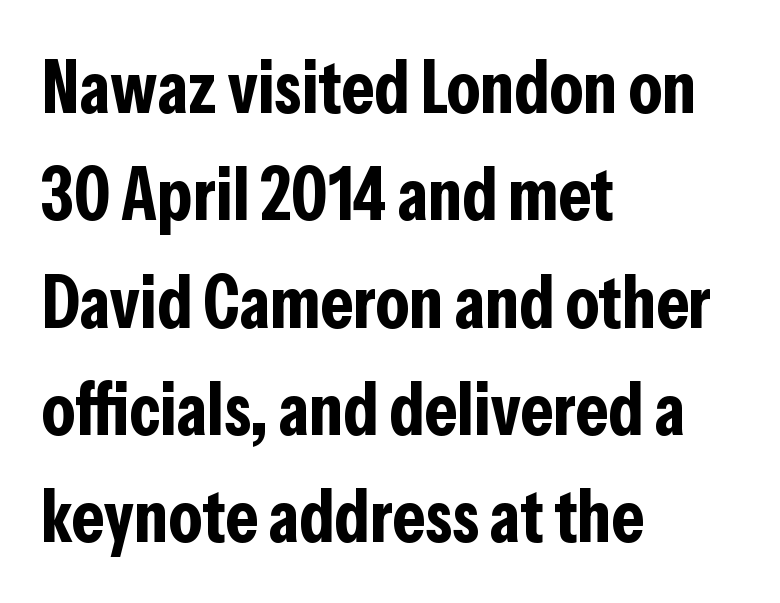
Q: Is the text bold? A: Yes.
Q: Is the text italic (slanted)? A: No, it is upright.
Q: Is the typeface a serif or a sans-serif typeface? A: Sans-serif.
Q: Is the text underlined? A: No.
Q: How is the paragraph aligned? A: Left-aligned.
Q: Is the spacing between letters normal or unusually wide? A: Normal.
Q: Is the spacing between lines tight, normal or loose? A: Normal.
Q: Width (condensed, normal, or wide)? A: Condensed.
Q: Stroke contrast? A: Low.
Q: x-height? A: Medium.
Q: Monospaced? A: No.
